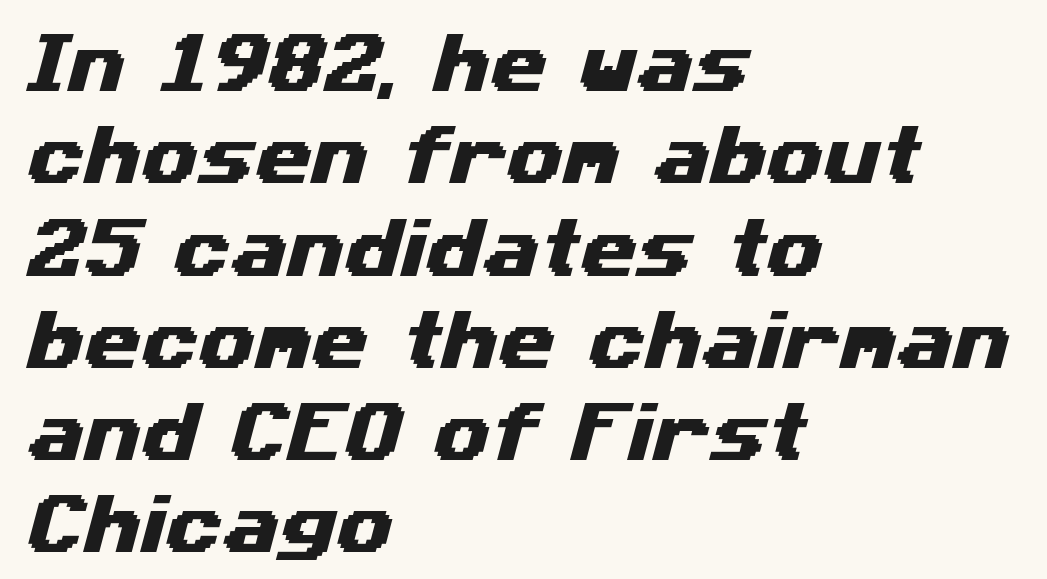
Q: Is the typeface a serif or a sans-serif typeface? A: Sans-serif.
Q: Is the text underlined? A: No.
Q: How is the paragraph aligned? A: Left-aligned.
Q: Is the spacing between letters normal or unusually wide? A: Normal.
Q: Is the spacing between lines tight, normal or loose? A: Normal.
Q: Width (condensed, normal, or wide)? A: Wide.
Q: Stroke contrast? A: Medium.
Q: x-height? A: Medium.
Q: Monospaced? A: No.
